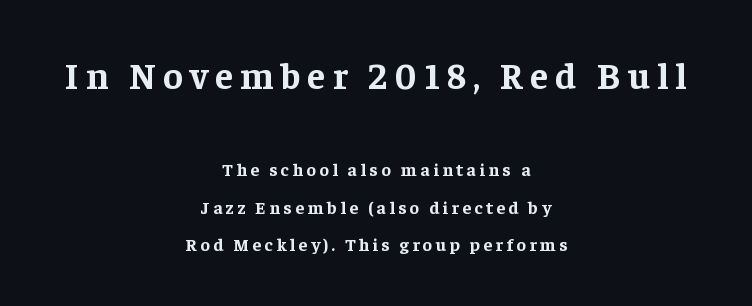
Q: Is the text bold? A: Yes.
Q: Is the text italic (slanted)? A: No, it is upright.
Q: Is the typeface a serif or a sans-serif typeface? A: Serif.
Q: Is the text underlined? A: No.
Q: How is the paragraph aligned? A: Centered.
Q: Is the spacing between lines tight, normal or loose? A: Loose.
Q: Which block of text is set in a larger size, the first (top) or the second (bottom)? A: The first (top) one.
Q: Width (condensed, normal, or wide)? A: Normal.
Q: Stroke contrast? A: Low.
Q: x-height? A: Medium.
Q: Monospaced? A: No.
